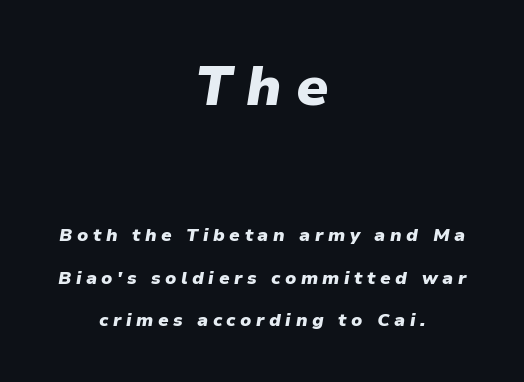
The image shows 55 px heavy type, italic (leaning right); set centered, loose line spacing (2.35x), unusually wide letter spacing (+0.25 em), not underlined; the first (top) block is 3.06x larger; low stroke contrast and a medium x-height.
